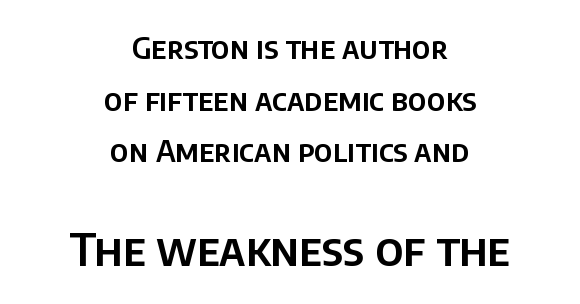
The image shows 45 px sans-serif type, upright; set centered, line spacing 1.72x, normal letter spacing, not underlined; the second (bottom) block is 1.5x larger; low stroke contrast and a large x-height.
